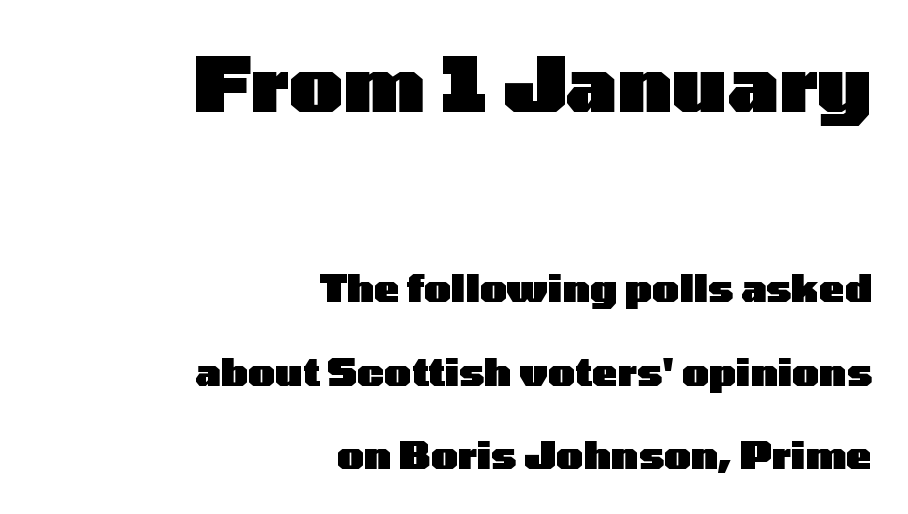
{"serif": "no", "italic": "no", "bold": "yes", "weight": "heavy", "width": "wide", "stroke_contrast": "low", "x_height": "medium", "monospaced": "no", "underline": "no", "align": "right", "line_spacing": "loose", "line_spacing_ratio": 2.2, "letter_spacing": "normal", "letter_spacing_em": 0.0, "larger_block": "first", "size_ratio": 2.0, "glyph_px": 76}
